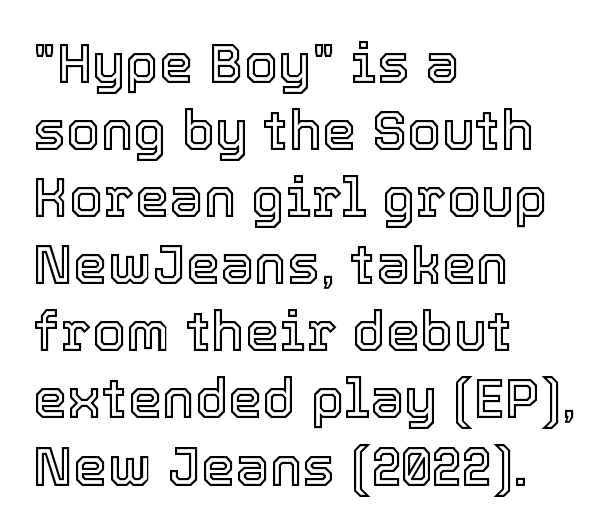
The image shows 55 px text type, upright; set left-aligned, line spacing 1.22x, normal letter spacing, not underlined; a medium x-height.
